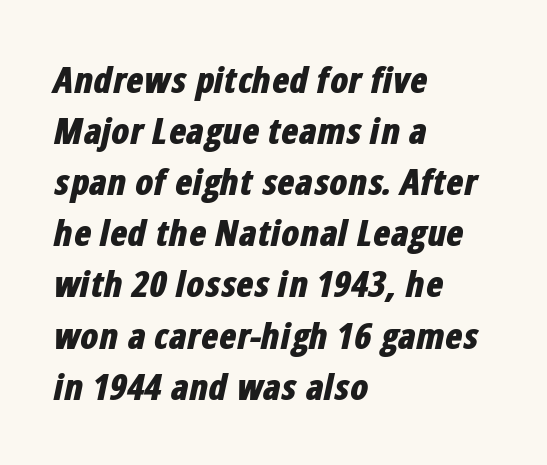
{"italic": "yes", "lean": "right", "slant_degrees": 12, "bold": "yes", "weight": "bold", "width": "condensed", "stroke_contrast": "low", "x_height": "medium", "monospaced": "no", "underline": "no", "align": "left", "line_spacing": "normal", "line_spacing_ratio": 1.42, "letter_spacing": "normal", "letter_spacing_em": 0.0, "glyph_px": 36}
